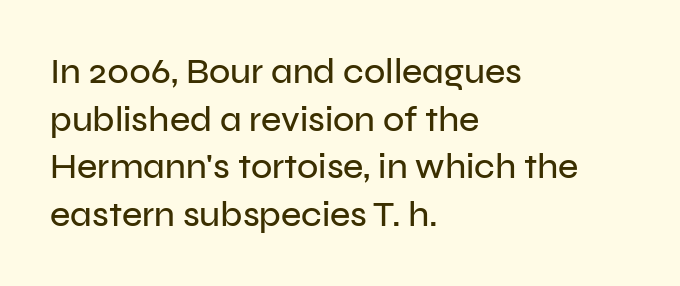
This rendering uses left alignment, leaving the right contour irregular. Varying glyph widths throughout — classic text-font behaviour. Students, note that the glyphs here touch the page at normal intervals. Designer's note — italics off, roman on. How would I describe the line gaps? Plain and ordinary. The strip under each line holds only bare page.
